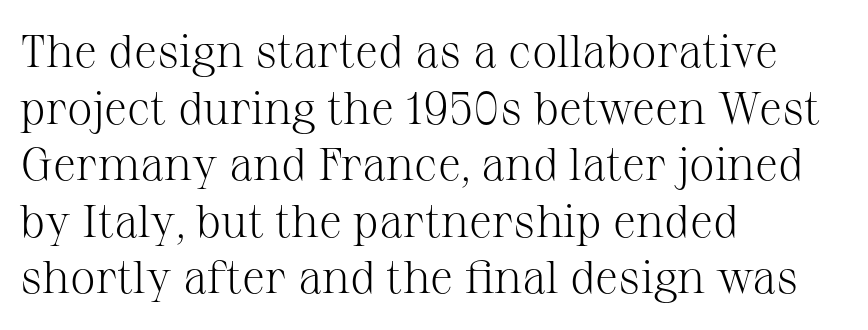
Q: Is the text bold? A: No.
Q: Is the text italic (slanted)? A: No, it is upright.
Q: Is the typeface a serif or a sans-serif typeface? A: Serif.
Q: Is the text underlined? A: No.
Q: How is the paragraph aligned? A: Left-aligned.
Q: Is the spacing between letters normal or unusually wide? A: Normal.
Q: Width (condensed, normal, or wide)? A: Normal.
Q: Stroke contrast? A: Medium.
Q: x-height? A: Medium.
Q: Monospaced? A: No.
